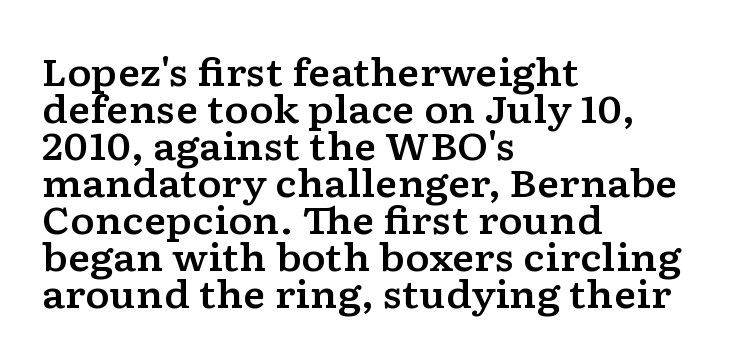
Words appear dense and cohesive because spacing is normal. These lines stack with their left ends in a neat column. A typesetter would mark this as roman, not italic. The gap between lines stays unmarked. Notice how descenders almost collide with the ascenders below — that's tight leading. Observe the serifs anchoring each vertical stroke in this sample.
